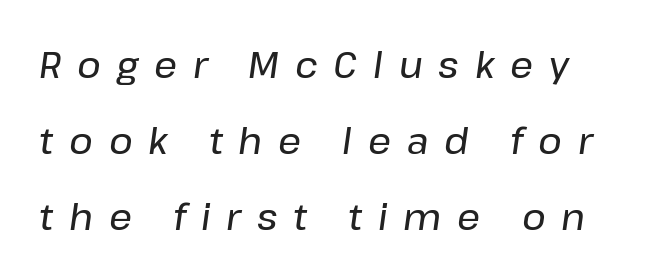
The tracking jumps out immediately: characters are airy and widely separated. If you drew a line through each stem, it would be angled. Proportional: the letters do not fall into vertical columns. Honestly, the rows look like they've been pulled way apart. Beneath every word, the page is bare.
